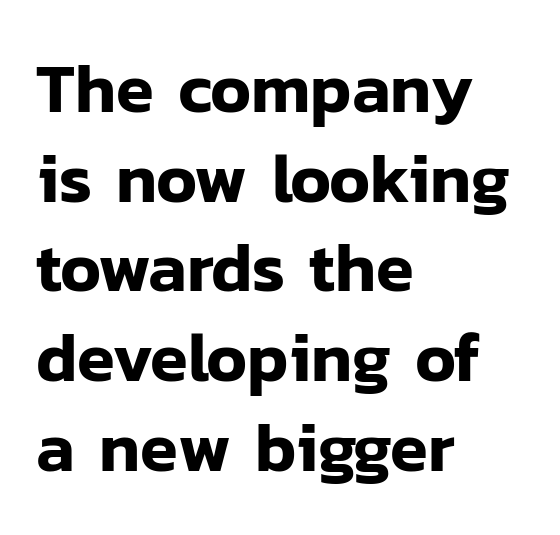
This is the regular roman posture of the typeface. In terms of letterspacing, this is plain default setting. What kind of face is this? One without serifs — a sans. Clear beneath every line of the passage. How would I describe the line gaps? Plain and ordinary. Where is the straight margin? On the left.
